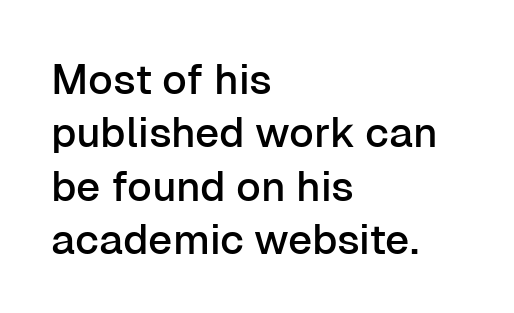
Q: Is the text italic (slanted)? A: No, it is upright.
Q: Is the typeface a serif or a sans-serif typeface? A: Sans-serif.
Q: Is the text underlined? A: No.
Q: How is the paragraph aligned? A: Left-aligned.
Q: Is the spacing between letters normal or unusually wide? A: Normal.
Q: Is the spacing between lines tight, normal or loose? A: Normal.
Q: Width (condensed, normal, or wide)? A: Normal.
Q: Stroke contrast? A: Low.
Q: x-height? A: Medium.
Q: Monospaced? A: No.
